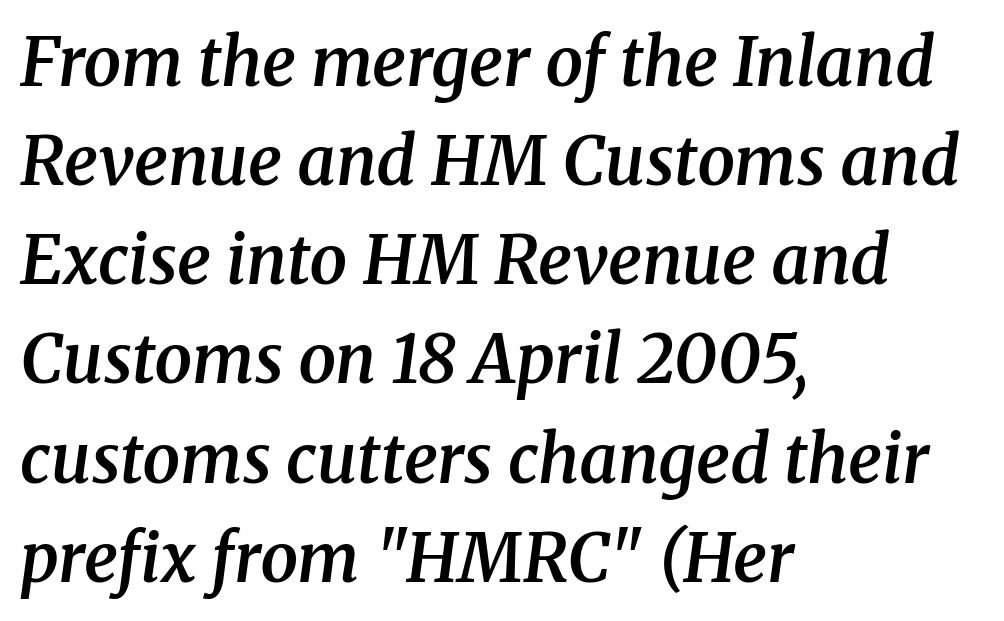
{"serif": "yes", "italic": "yes", "lean": "right", "slant_degrees": 8, "bold": "semi", "weight": "semibold", "width": "normal", "stroke_contrast": "medium", "x_height": "medium", "monospaced": "no", "underline": "no", "align": "left", "line_spacing": "normal", "line_spacing_ratio": 1.48, "letter_spacing": "normal", "letter_spacing_em": 0.0, "glyph_px": 67}
